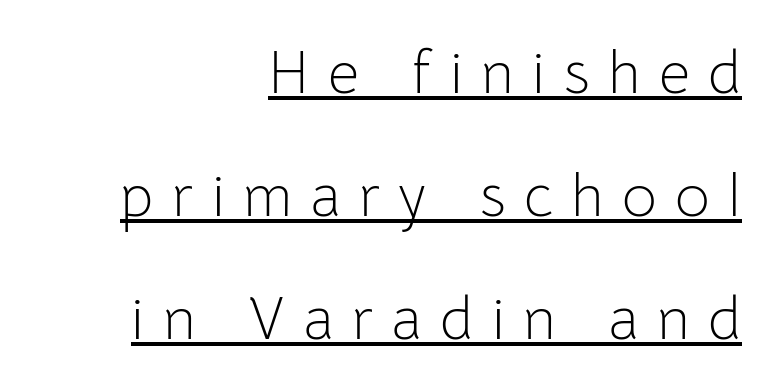
Substantial extra tracking has been applied to these lines. The block of text is sparse from top to bottom, with ample space between rows. The passage shown is underscored from start to finish. Each stroke keeps to a modest, everyday thickness or less. The letters stand upright; this is a roman face.
